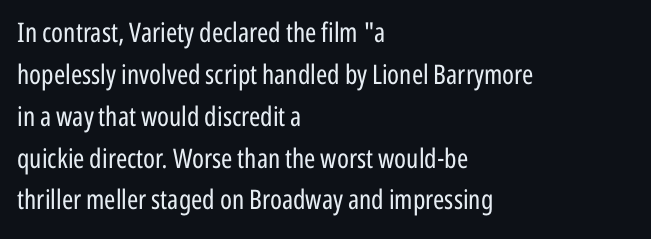
{"italic": "no", "bold": "no", "underline": "no", "align": "left", "line_spacing": "normal", "line_spacing_ratio": 1.55, "letter_spacing": "normal", "letter_spacing_em": 0.0, "glyph_px": 27}
